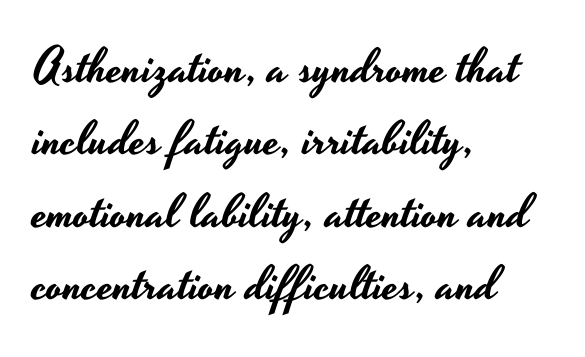
Grotesque or geometric, the face here clearly has no serifs. Letters rest on an invisible, unmarked baseline. The tracking reads as untouched default to a designer's eye. The letters advance in unequal steps, a hallmark of proportional type. Left-aligned paragraph, ragged on the right. Summary of vertical rhythm: regular, with standard interline spacing.
